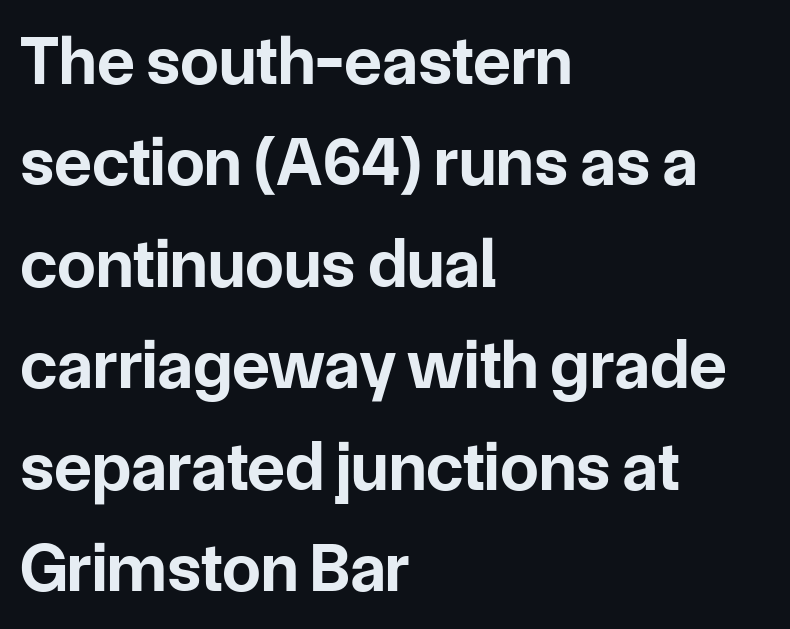
Character widths vary here, with narrow letters taking less room than wide ones. The face used here has the dense, thick strokes of a bold. Descenders hang freely into open space. These lines stack with their left ends in a neat column.
